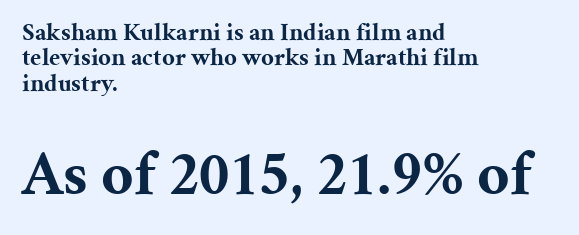
Does the copy run flush right? No — it runs flush left. This sample uses an upright cut, with every glyph sitting square on the baseline. Larger block? The one below; the one above is distinctly smaller. The area under the type is left untouched. Does the leading feel generous? Not at all — it's pinched.
